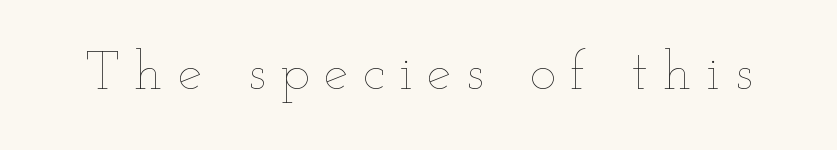
The image shows 55 px thin, wide type, upright; set unusually wide letter spacing (+0.27 em), not underlined; low stroke contrast and a small x-height.
